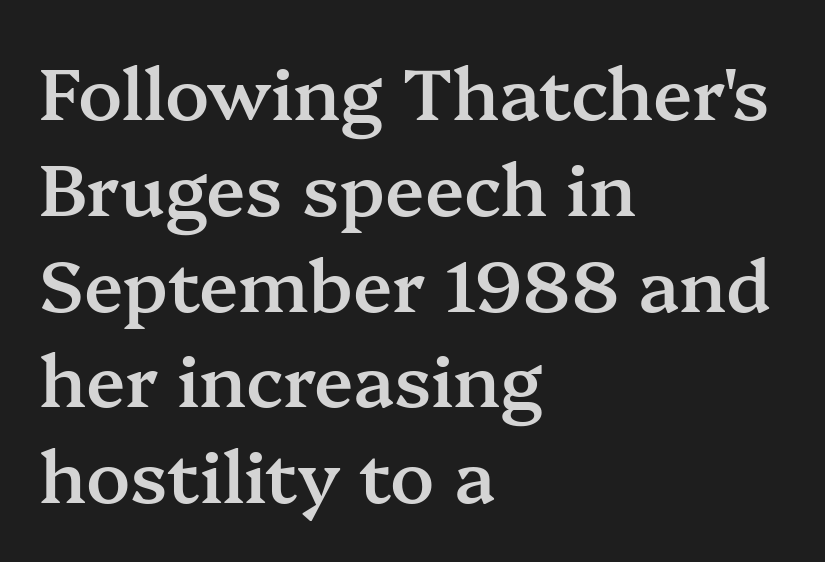
Q: Is the text bold? A: Semi-bold.
Q: Is the text italic (slanted)? A: No, it is upright.
Q: Is the typeface a serif or a sans-serif typeface? A: Serif.
Q: Is the text underlined? A: No.
Q: How is the paragraph aligned? A: Left-aligned.
Q: Is the spacing between letters normal or unusually wide? A: Normal.
Q: Is the spacing between lines tight, normal or loose? A: Normal.
Q: Width (condensed, normal, or wide)? A: Normal.
Q: Stroke contrast? A: Medium.
Q: x-height? A: Medium.
Q: Monospaced? A: No.
